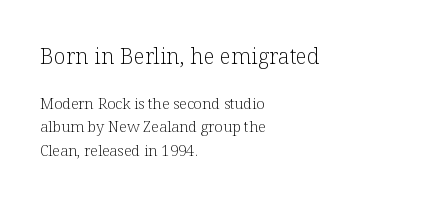
{"italic": "no", "bold": "no", "underline": "no", "align": "left", "line_spacing": "normal", "line_spacing_ratio": 1.59, "letter_spacing": "normal", "letter_spacing_em": 0.0, "larger_block": "first", "size_ratio": 1.47, "glyph_px": 22}
